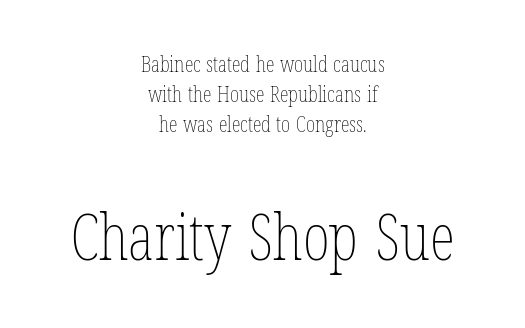
Every stem runs plumb, perpendicular to the baseline. How are the letters spaced? Ordinarily, with no added tracking. Heft: none added — not bold. Check under the words: just untouched page.
